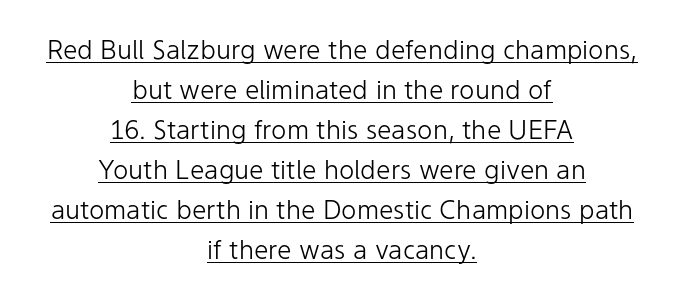
Between one letter and the next there's only the usual sliver of space. What decoration does the sample have? An underline. A centered setting, common on invitations and titles, is used for this passage. A quiet, ordinary-to-light weight characterises the typeface. The typography opts for an upright posture over an oblique one.
